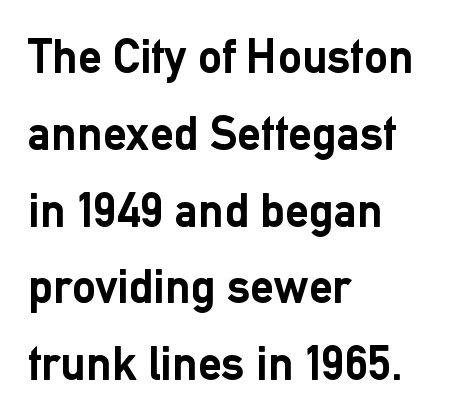
{"serif": "no", "italic": "no", "bold": "yes", "weight": "semibold", "width": "normal", "stroke_contrast": "low", "x_height": "medium", "monospaced": "no", "underline": "no", "align": "left", "line_spacing": "normal", "line_spacing_ratio": 1.6, "letter_spacing": "normal", "letter_spacing_em": 0.0, "glyph_px": 48}
